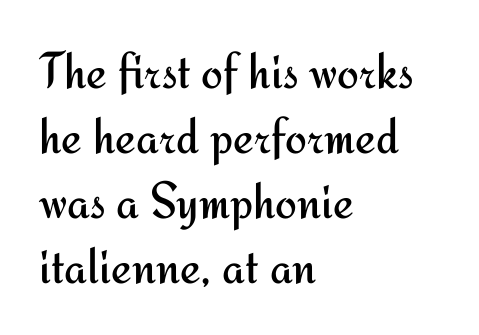
{"serif": "no", "italic": "no", "bold": "no", "weight": "regular", "width": "normal", "stroke_contrast": "medium", "x_height": "small", "monospaced": "no", "underline": "no", "align": "left", "line_spacing": "normal", "line_spacing_ratio": 1.25, "letter_spacing": "normal", "letter_spacing_em": 0.0, "glyph_px": 52}
